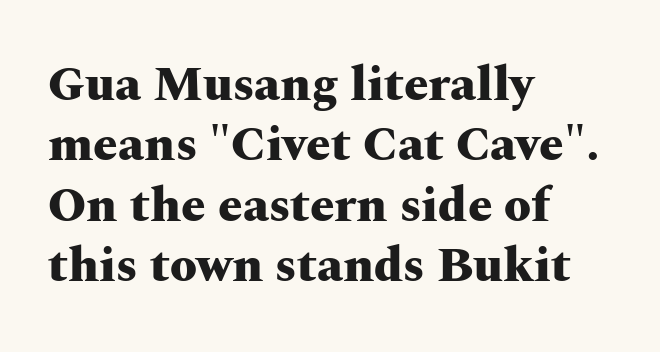
Q: Is the text bold? A: Yes.
Q: Is the text italic (slanted)? A: No, it is upright.
Q: Is the typeface a serif or a sans-serif typeface? A: Serif.
Q: Is the text underlined? A: No.
Q: How is the paragraph aligned? A: Left-aligned.
Q: Is the spacing between letters normal or unusually wide? A: Normal.
Q: Width (condensed, normal, or wide)? A: Wide.
Q: Stroke contrast? A: Medium.
Q: x-height? A: Medium.
Q: Monospaced? A: No.
